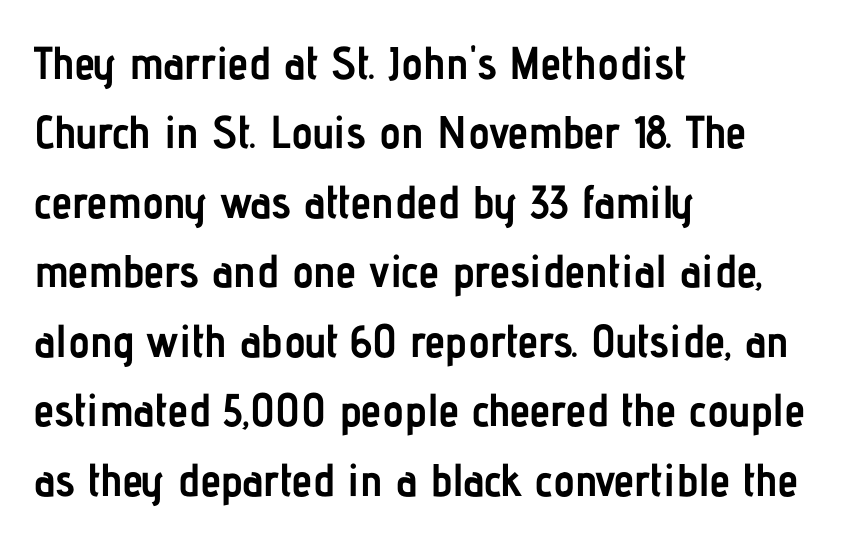
The axis of the letterforms is exactly vertical. Letters rest on an invisible, unmarked baseline. The rag falls on the right side of this text block. Look at the tracking — it's just the regular setting, nothing added. Is there much room between lines? A standard amount, neither cramped nor airy. These words are printed bold, with thick strokes throughout.
